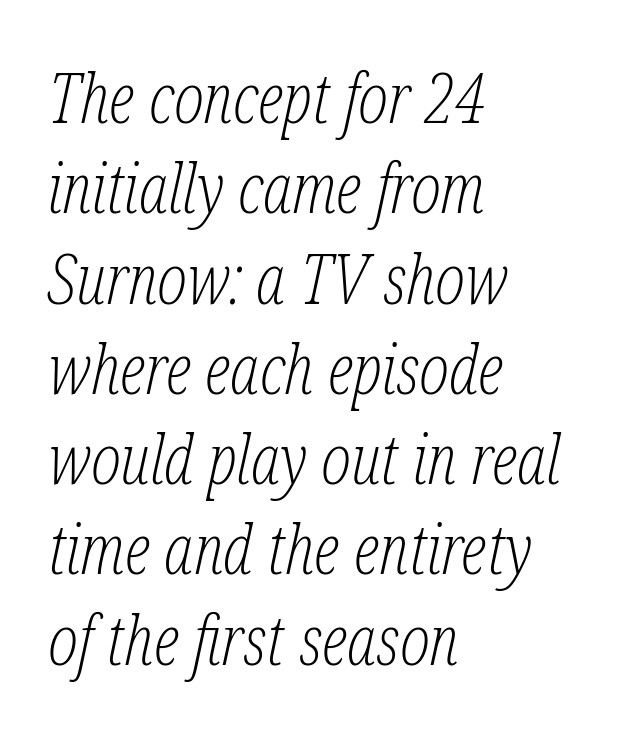
Q: Is the text bold? A: No.
Q: Is the text italic (slanted)? A: Yes, it leans right by about 12 degrees.
Q: Is the typeface a serif or a sans-serif typeface? A: Serif.
Q: Is the text underlined? A: No.
Q: How is the paragraph aligned? A: Left-aligned.
Q: Is the spacing between letters normal or unusually wide? A: Normal.
Q: Is the spacing between lines tight, normal or loose? A: Normal.
Q: Width (condensed, normal, or wide)? A: Condensed.
Q: Stroke contrast? A: Low.
Q: x-height? A: Medium.
Q: Monospaced? A: No.
